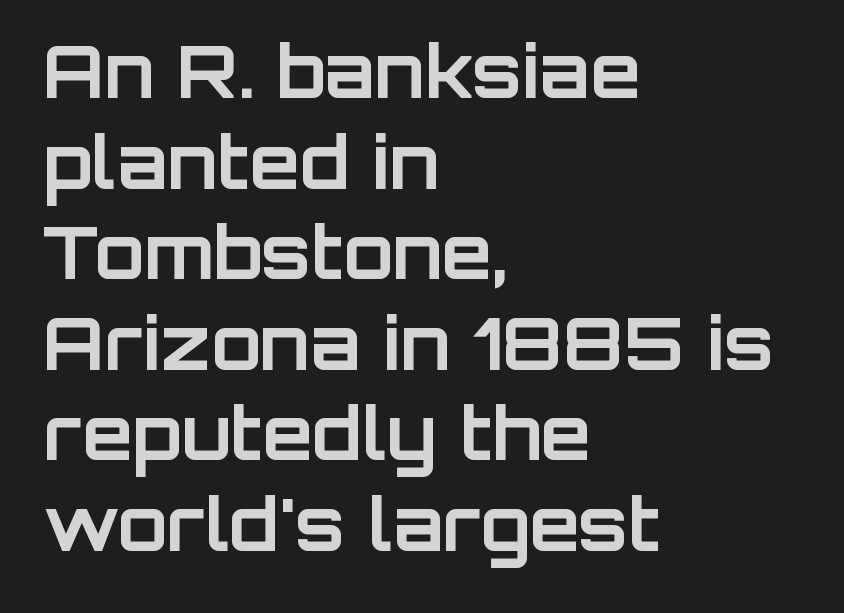
The image shows 73 px bold sans-serif type, upright; set left-aligned, line spacing 1.24x, normal letter spacing, not underlined; low stroke contrast and a large x-height.
